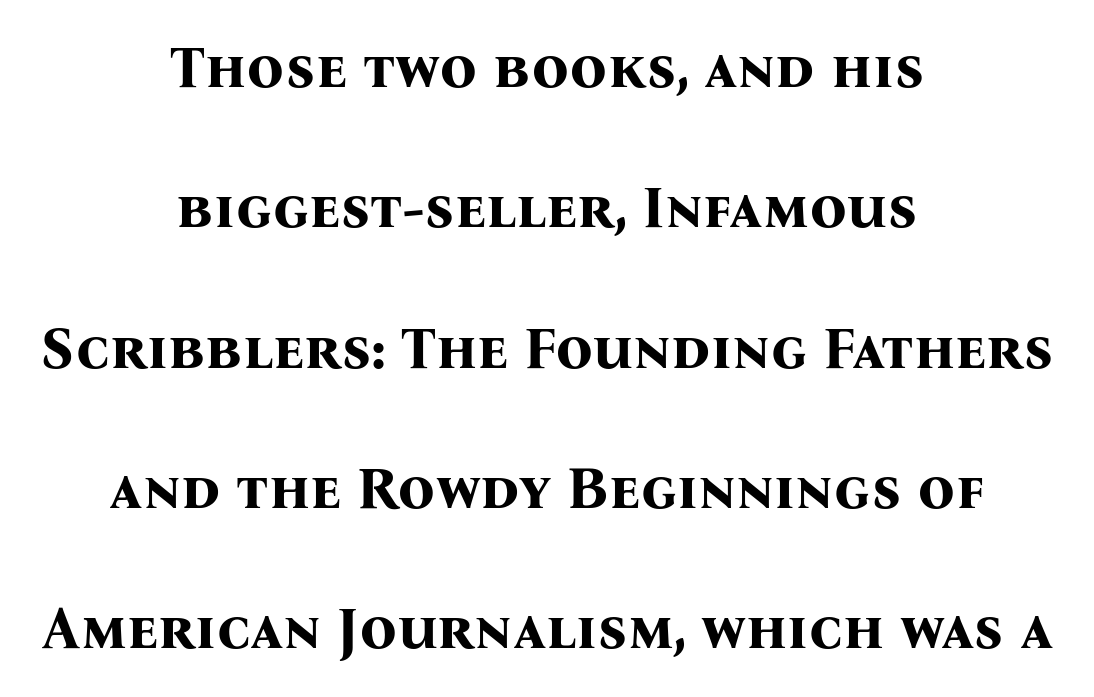
{"serif": "yes", "italic": "no", "bold": "yes", "weight": "bold", "width": "normal", "stroke_contrast": "medium", "x_height": "medium", "monospaced": "no", "underline": "no", "align": "center", "line_spacing": "loose", "line_spacing_ratio": 2.42, "letter_spacing": "normal", "letter_spacing_em": 0.0, "glyph_px": 58}
